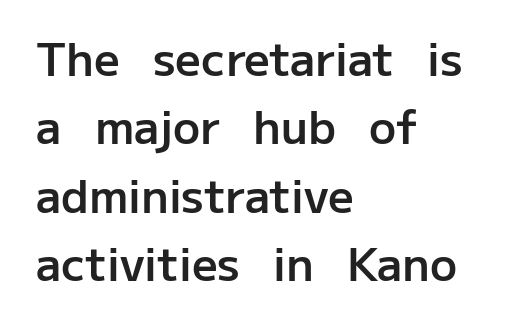
The glyphs in this specimen are sans serif. Line beginnings align vertically; line endings do not. Successive baselines arrive at the customary interval. Proportional: the letters do not fall into vertical columns. Every character sits straight up, as roman type does.
